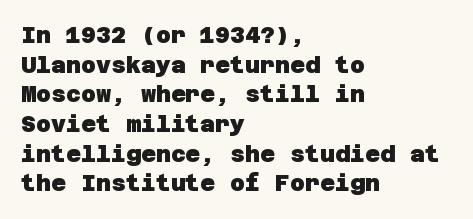
The image shows 23 px bold type; set left-aligned, normal line spacing (1.29x), normal letter spacing, not underlined.
